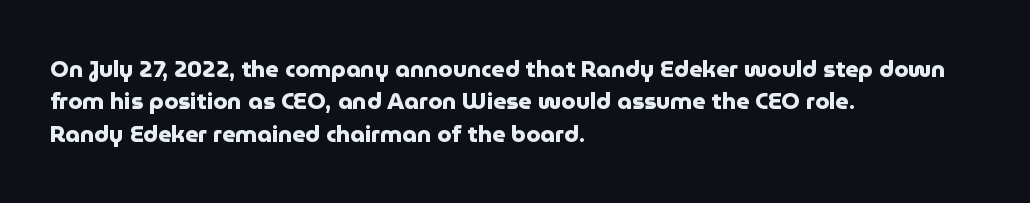
{"italic": "no", "bold": "yes", "underline": "no", "align": "left", "line_spacing": "normal", "line_spacing_ratio": 1.41, "letter_spacing": "normal", "letter_spacing_em": 0.0, "glyph_px": 23}
